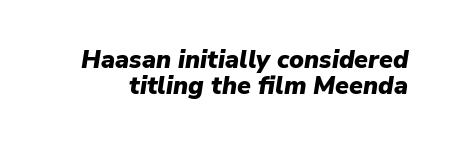
These lines were composed using italics. The string is rendered with underlining switched off. The strokes are fattened all the way to bold. Spacing between characters is what you'd get straight out of the box.
